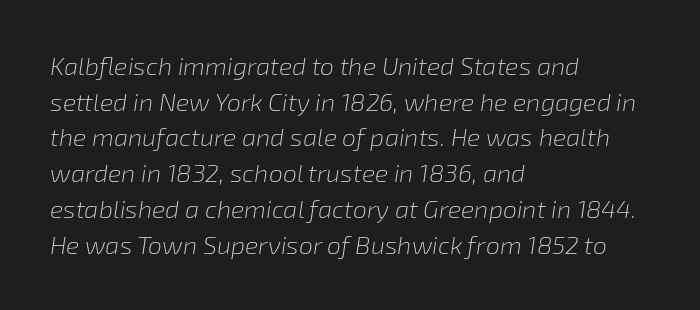
The image shows 25 px text type, italic (leaning right); set left-aligned, normal line spacing (1.43x), normal letter spacing, not underlined.
